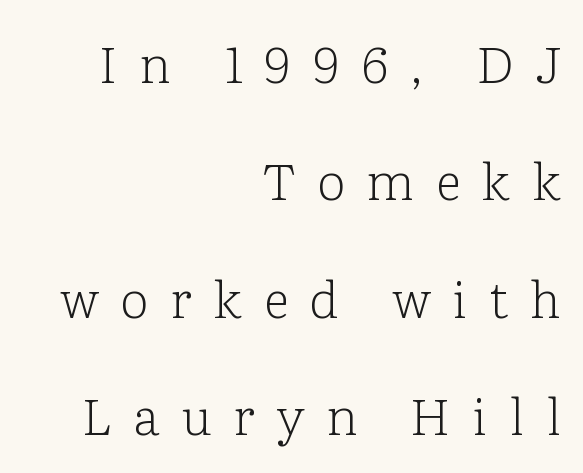
Nope, not italic — everything's standing straight. No chunkiness to these letters — they're not bold. This rendering features lettering with no underline. Glyph-to-glyph distance is far greater than everyday printed text.
